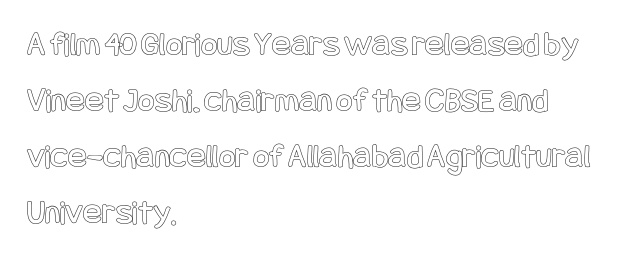
Italic: no, the glyphs are upright roman. Regular leading. Glyph-to-glyph distance matches everyday printed text. Has an underline been added? It has not. The rag falls on the right side of this text block.
